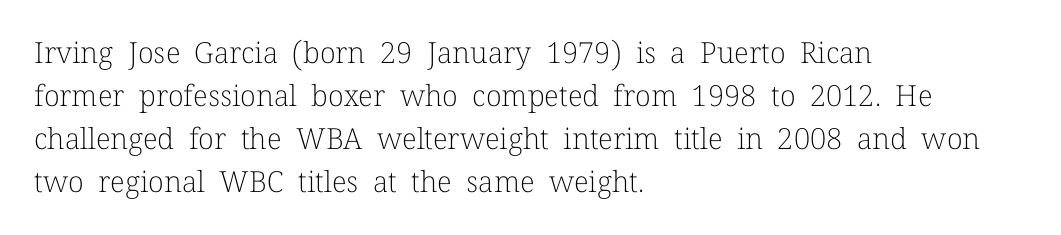
The image shows 29 px light serif type, upright; set left-aligned, normal line spacing (1.48x), normal letter spacing, not underlined; low stroke contrast and a medium x-height.
